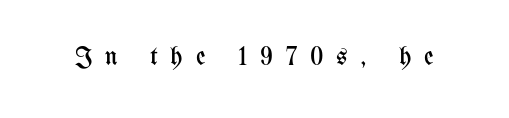
{"italic": "no", "bold": "no", "underline": "no", "letter_spacing": "wide", "letter_spacing_em": 0.49, "glyph_px": 26}
